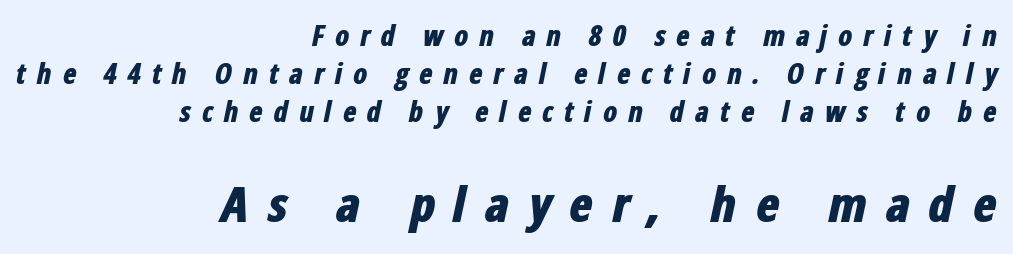
Q: Is the text bold? A: Yes.
Q: Is the text italic (slanted)? A: Yes, it leans right by about 12 degrees.
Q: Is the text underlined? A: No.
Q: How is the paragraph aligned? A: Right-aligned.
Q: Is the spacing between letters normal or unusually wide? A: Unusually wide.
Q: Is the spacing between lines tight, normal or loose? A: Normal.
Q: Which block of text is set in a larger size, the first (top) or the second (bottom)? A: The second (bottom) one.
Q: Width (condensed, normal, or wide)? A: Condensed.
Q: Stroke contrast? A: Low.
Q: x-height? A: Medium.
Q: Monospaced? A: No.
